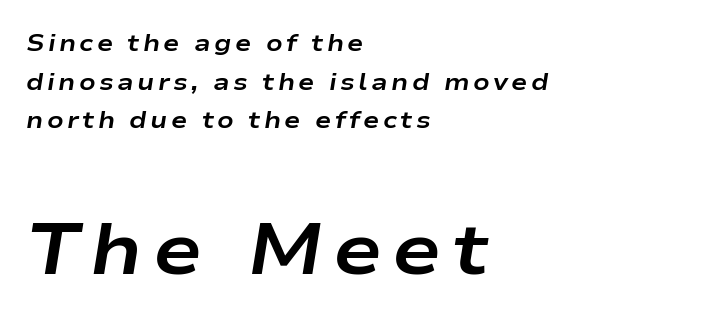
The image shows 73 px bold, wide type, italic (leaning right); set left-aligned, normal line spacing (1.61x), not underlined; the second (bottom) block is 3.04x larger; low stroke contrast and a medium x-height.
